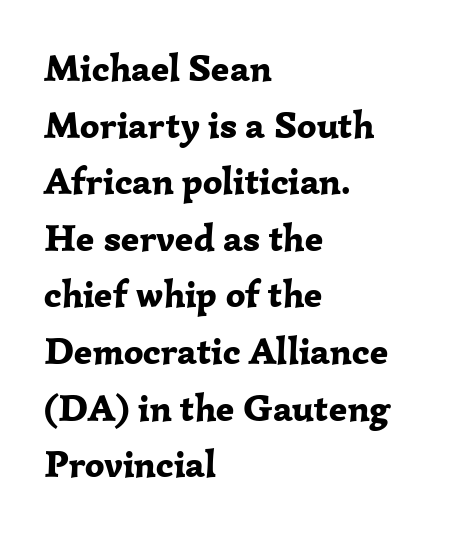
{"serif": "yes", "italic": "no", "bold": "yes", "weight": "bold", "width": "normal", "stroke_contrast": "low", "x_height": "medium", "monospaced": "no", "underline": "no", "align": "left", "line_spacing": "normal", "line_spacing_ratio": 1.49, "letter_spacing": "normal", "letter_spacing_em": 0.0, "glyph_px": 38}
